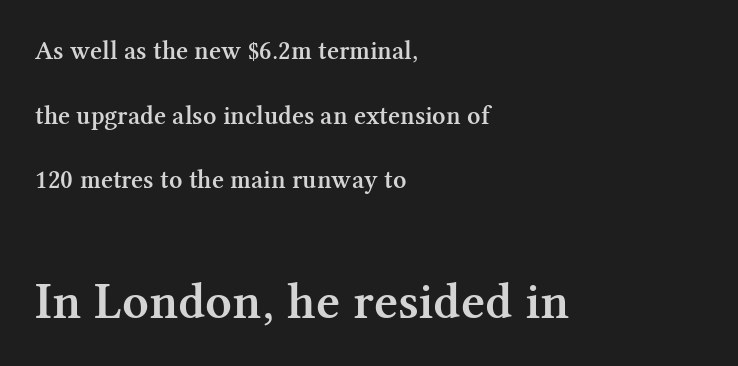
A typesetter would call this zero additional tracking. Vertically, the passage feels expansive, rows floating well apart. Yep, those are serifs on the letters. Typesetter's note — lower block bumped up in size, upper block left smaller.
